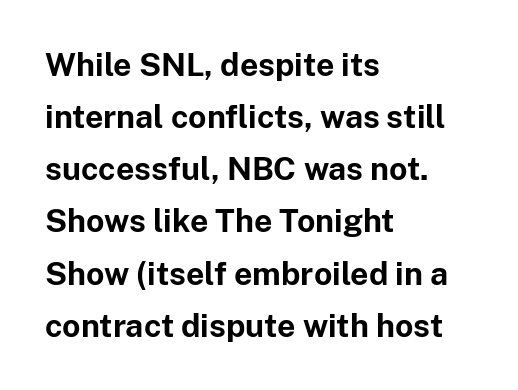
Q: Is the text bold? A: Yes.
Q: Is the text italic (slanted)? A: No, it is upright.
Q: Is the typeface a serif or a sans-serif typeface? A: Sans-serif.
Q: Is the text underlined? A: No.
Q: How is the paragraph aligned? A: Left-aligned.
Q: Is the spacing between letters normal or unusually wide? A: Normal.
Q: Is the spacing between lines tight, normal or loose? A: Normal.
Q: Width (condensed, normal, or wide)? A: Normal.
Q: Stroke contrast? A: Low.
Q: x-height? A: Medium.
Q: Monospaced? A: No.
